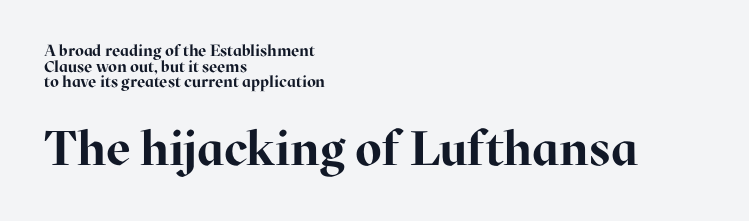
This sample uses an upright cut, with every glyph sitting square on the baseline. Classification — serif. Character widths vary here, with narrow letters taking less room than wide ones. If you squint, the bottom block still reads clearly — it's the larger of the two. Tracking here is standard; glyphs follow each other at the usual distance.
